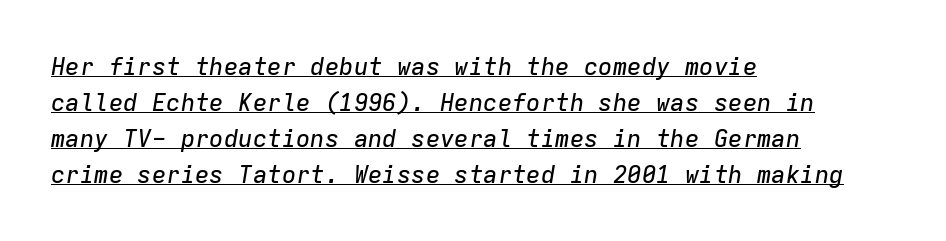
{"italic": "yes", "lean": "right", "slant_degrees": 9, "underline": "yes", "align": "left", "line_spacing": "normal", "line_spacing_ratio": 1.5, "letter_spacing": "normal", "letter_spacing_em": 0.0, "glyph_px": 24}
